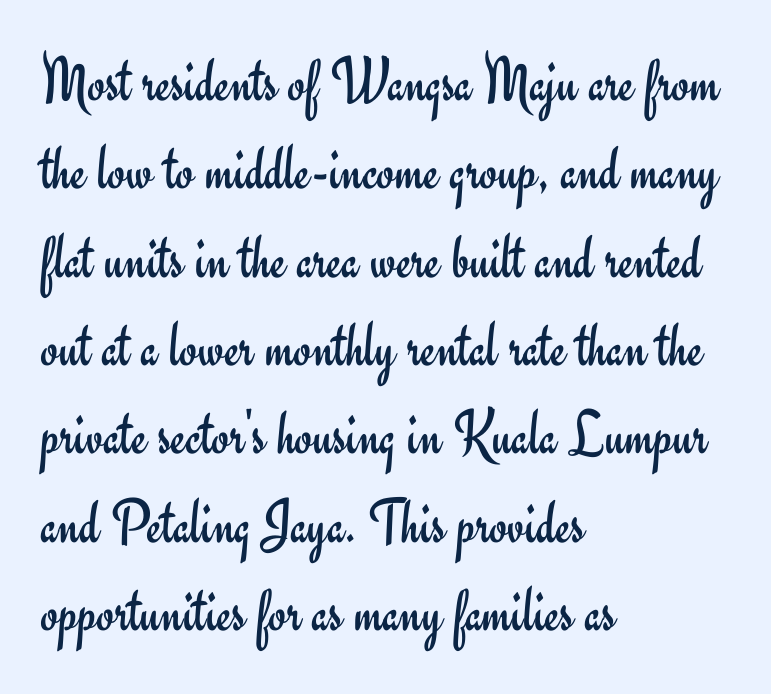
Q: Is the text bold? A: No.
Q: Is the text italic (slanted)? A: Yes.
Q: Is the typeface a serif or a sans-serif typeface? A: Sans-serif.
Q: Is the text underlined? A: No.
Q: How is the paragraph aligned? A: Left-aligned.
Q: Is the spacing between letters normal or unusually wide? A: Normal.
Q: Is the spacing between lines tight, normal or loose? A: Normal.
Q: Width (condensed, normal, or wide)? A: Normal.
Q: Stroke contrast? A: Low.
Q: x-height? A: Small.
Q: Monospaced? A: No.
